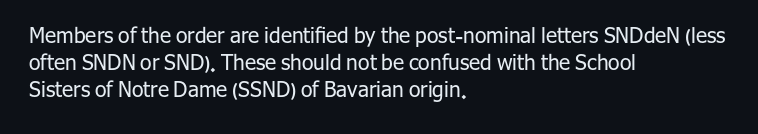
Q: Is the text bold? A: No.
Q: Is the text italic (slanted)? A: No, it is upright.
Q: Is the text underlined? A: No.
Q: How is the paragraph aligned? A: Left-aligned.
Q: Is the spacing between letters normal or unusually wide? A: Normal.
Q: Is the spacing between lines tight, normal or loose? A: Normal.
